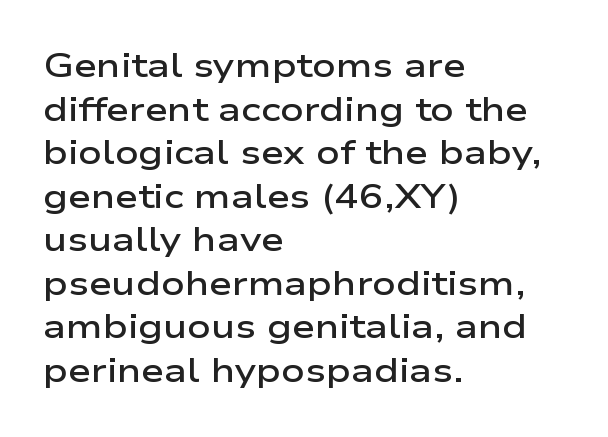
Every letter is mildly thick-stroked: semibold rather than bold. Here the designer chose a conventional face with non-uniform glyph widths. Each word holds together tightly as a unit, with standard inter-letter gaps. These lines stack with their left ends in a neat column.
